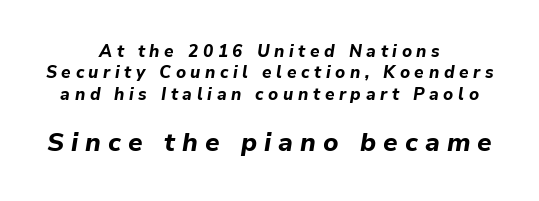
The image shows 26 px bold type, italic (leaning right); set centered, normal line spacing (1.26x), unusually wide letter spacing (+0.27 em), not underlined; the second (bottom) block is 1.53x larger.
